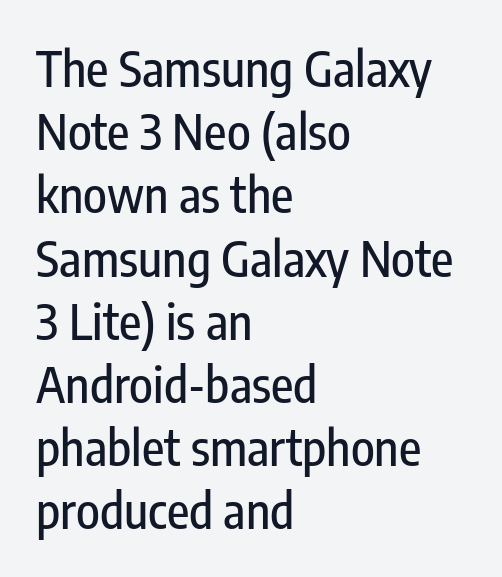
{"serif": "no", "italic": "no", "width": "condensed", "stroke_contrast": "low", "x_height": "medium", "monospaced": "no", "underline": "no", "align": "left", "line_spacing": "normal", "line_spacing_ratio": 1.29, "letter_spacing": "normal", "letter_spacing_em": 0.0, "glyph_px": 49}
